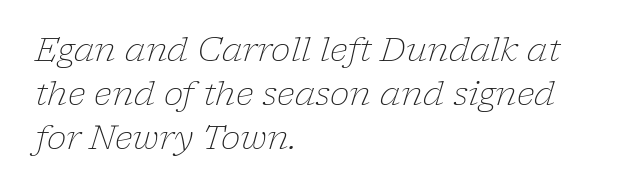
Q: Is the text bold? A: No.
Q: Is the text italic (slanted)? A: Yes, it leans right by about 17 degrees.
Q: Is the typeface a serif or a sans-serif typeface? A: Serif.
Q: Is the text underlined? A: No.
Q: How is the paragraph aligned? A: Left-aligned.
Q: Is the spacing between letters normal or unusually wide? A: Normal.
Q: Is the spacing between lines tight, normal or loose? A: Normal.
Q: Width (condensed, normal, or wide)? A: Normal.
Q: Stroke contrast? A: Low.
Q: x-height? A: Medium.
Q: Monospaced? A: No.
